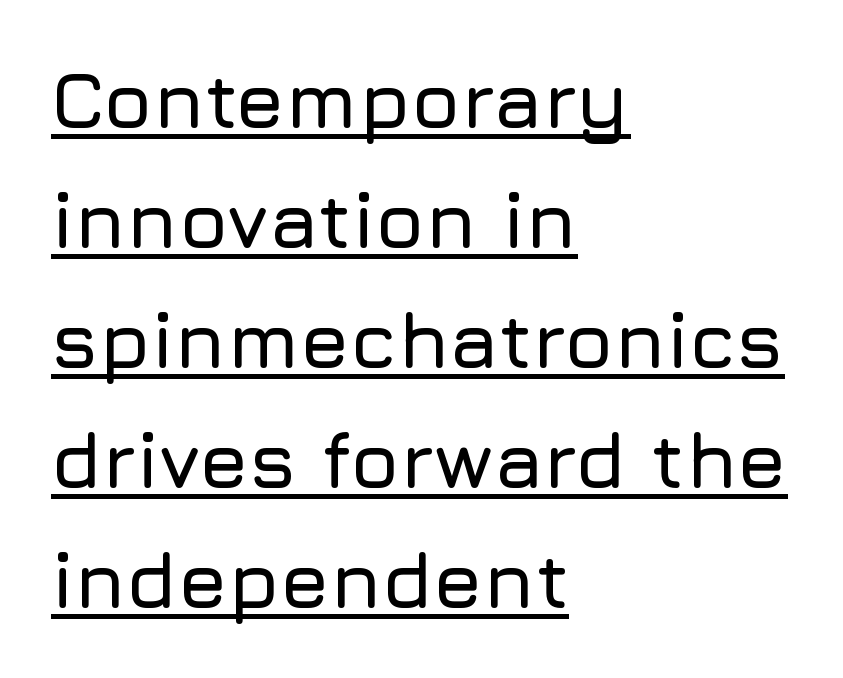
Short and long lines alike share a common starting point at left. A typesetter would call this zero additional tracking. Posture: upright roman. The face used here appears with an underline applied. The letters advance in unequal steps, a hallmark of proportional type.
